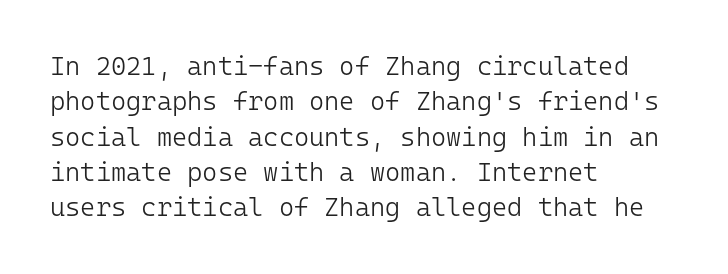
Vertically, the passage feels balanced, rows spaced as you'd expect. No italicization has been applied; the sample stays upright. A bare baseline throughout the passage. Think standard paragraph weight, or any step lighter than that.
